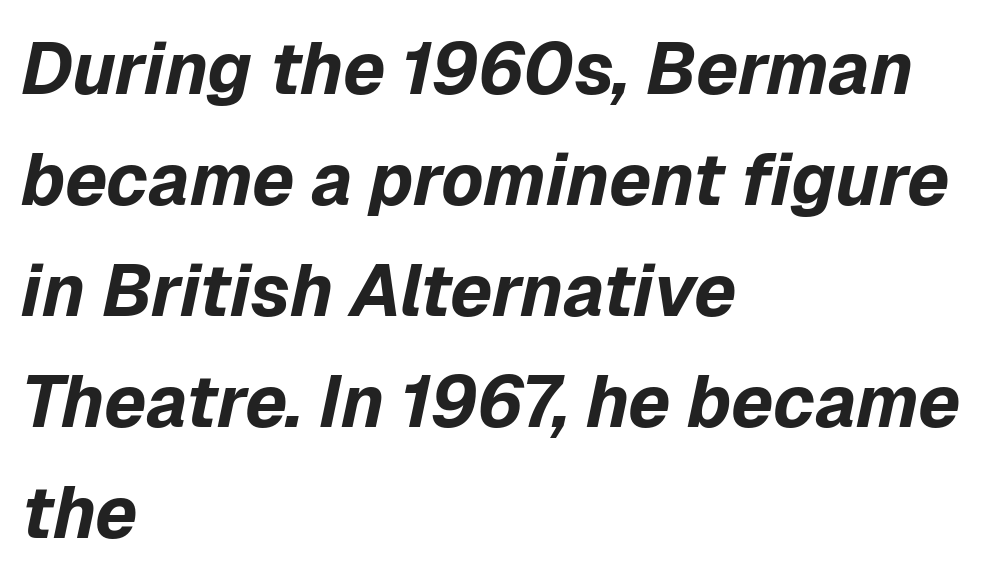
This sample has the flowing, uneven cadence of proportional lettering. The lines are quadded left. The whole block is typeset with a tilt. Spacing between characters is what you'd get straight out of the box.
